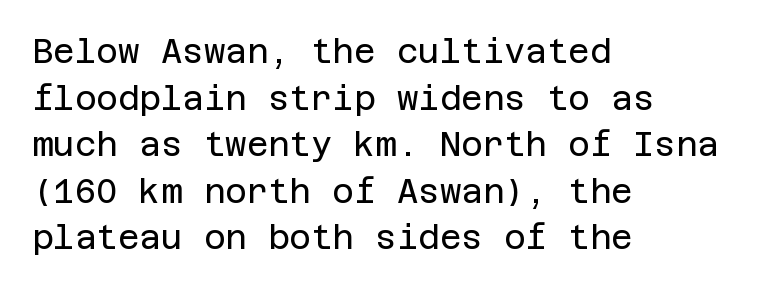
The image shows 33 px regular-weight sans-serif type, upright; set left-aligned, normal line spacing (1.41x), normal letter spacing, not underlined; low stroke contrast and a large x-height.
